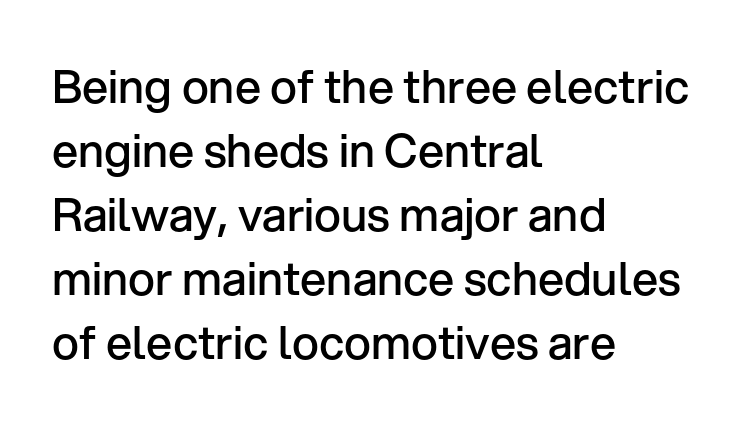
{"serif": "no", "italic": "no", "bold": "semi", "weight": "semibold", "width": "normal", "stroke_contrast": "low", "x_height": "medium", "monospaced": "no", "underline": "no", "align": "left", "line_spacing": "normal", "line_spacing_ratio": 1.39, "letter_spacing": "normal", "letter_spacing_em": 0.0, "glyph_px": 46}
